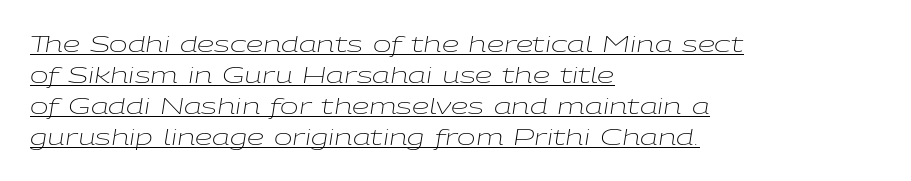
Q: Is the text bold? A: No.
Q: Is the text italic (slanted)? A: Yes, it leans right by about 9 degrees.
Q: Is the text underlined? A: Yes.
Q: How is the paragraph aligned? A: Left-aligned.
Q: Is the spacing between letters normal or unusually wide? A: Normal.
Q: Is the spacing between lines tight, normal or loose? A: Normal.
